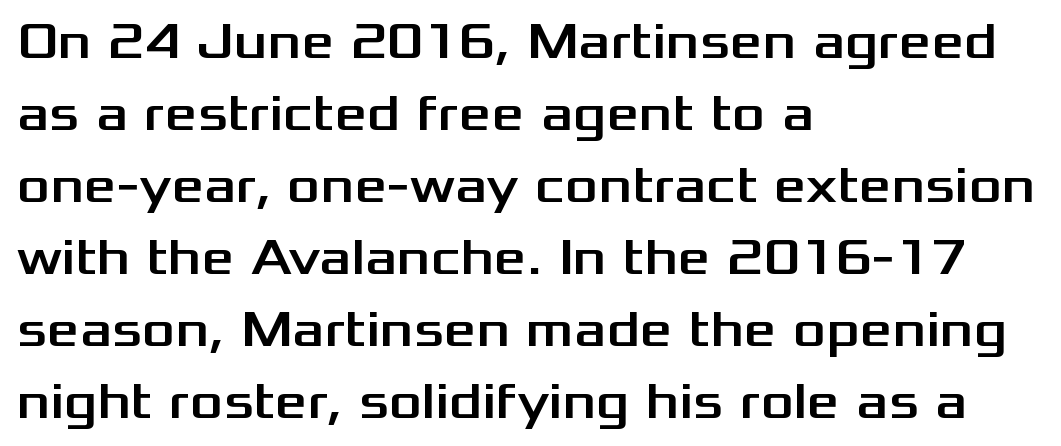
The image shows 51 px wide sans-serif type, upright; set left-aligned, normal line spacing (1.41x), normal letter spacing, not underlined; medium stroke contrast and a medium x-height.
